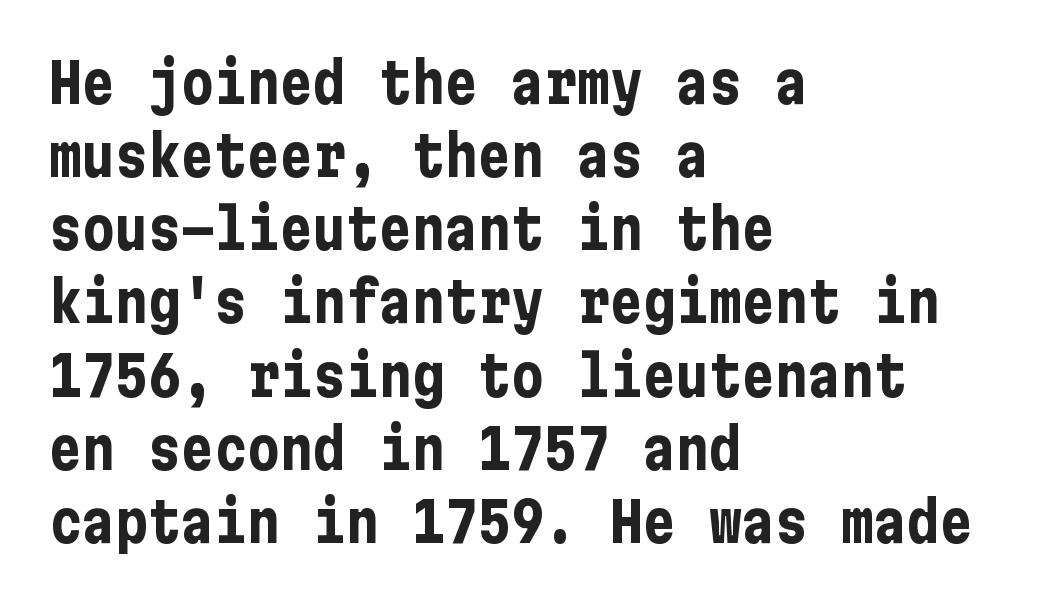
Heavy, bold letterforms. Characters remain perfectly vertical along every line. To sum up the face: it is a sans, with no serifs. Letter spacing: default.
